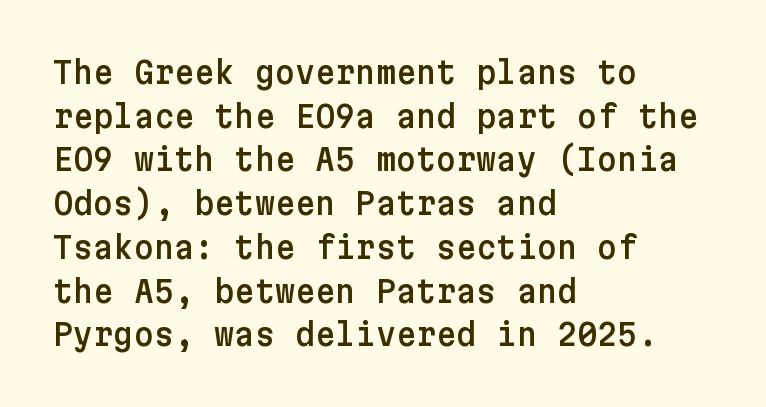
The image shows 31 px sans-serif type, upright; set left-aligned, normal line spacing (1.41x), normal letter spacing, not underlined; low stroke contrast and a medium x-height.
